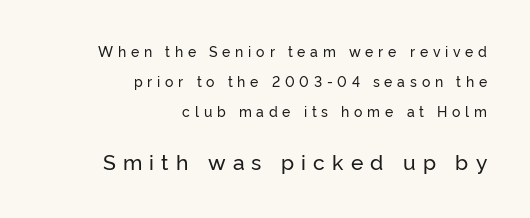
The image shows 21 px text type, upright; set right-aligned, loose line spacing (2.14x), unusually wide letter spacing (+0.34 em), not underlined; the second (bottom) block is 1.5x larger.
